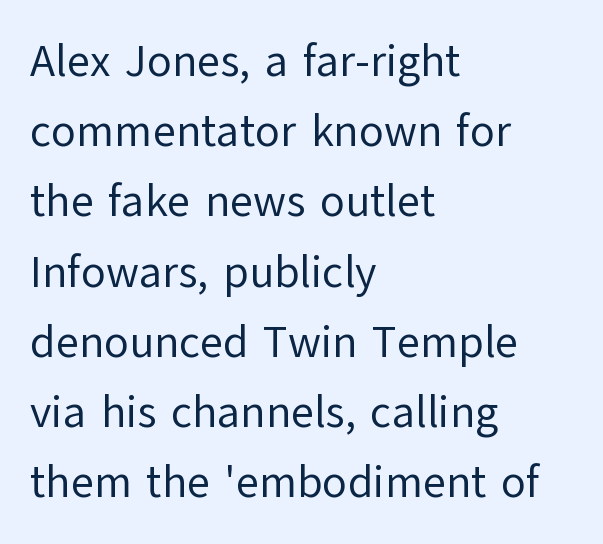
The image shows 45 px regular-weight sans-serif type, upright; set left-aligned, normal line spacing (1.56x), normal letter spacing, not underlined; low stroke contrast and a medium x-height.
